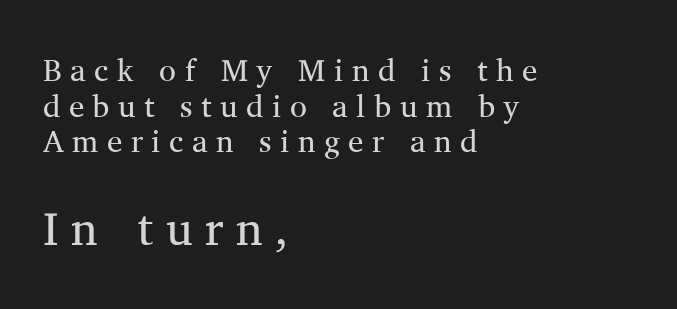
Q: Is the text bold? A: No.
Q: Is the text italic (slanted)? A: No, it is upright.
Q: Is the typeface a serif or a sans-serif typeface? A: Serif.
Q: Is the text underlined? A: No.
Q: How is the paragraph aligned? A: Left-aligned.
Q: Is the spacing between letters normal or unusually wide? A: Unusually wide.
Q: Is the spacing between lines tight, normal or loose? A: Tight.
Q: Which block of text is set in a larger size, the first (top) or the second (bottom)? A: The second (bottom) one.
Q: Width (condensed, normal, or wide)? A: Normal.
Q: Stroke contrast? A: Medium.
Q: x-height? A: Medium.
Q: Monospaced? A: No.
